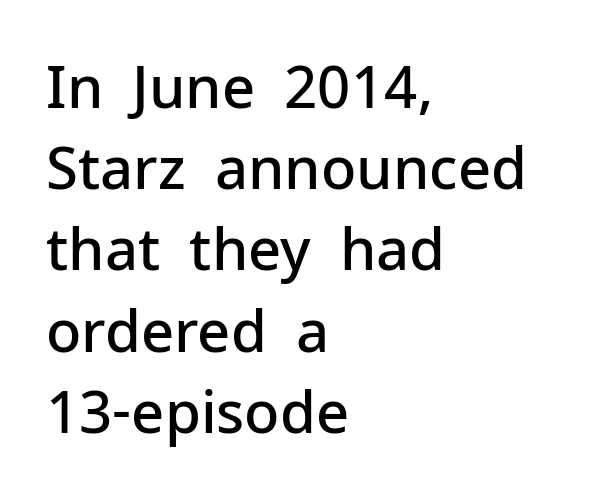
The image shows 58 px semibold sans-serif type, upright; set left-aligned, normal line spacing (1.4x), normal letter spacing, not underlined; low stroke contrast and a medium x-height.
